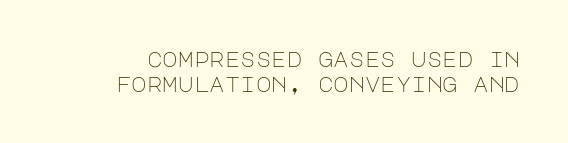
Q: Is the text bold? A: No.
Q: Is the text italic (slanted)? A: No, it is upright.
Q: Is the text underlined? A: No.
Q: Is the spacing between letters normal or unusually wide? A: Normal.
